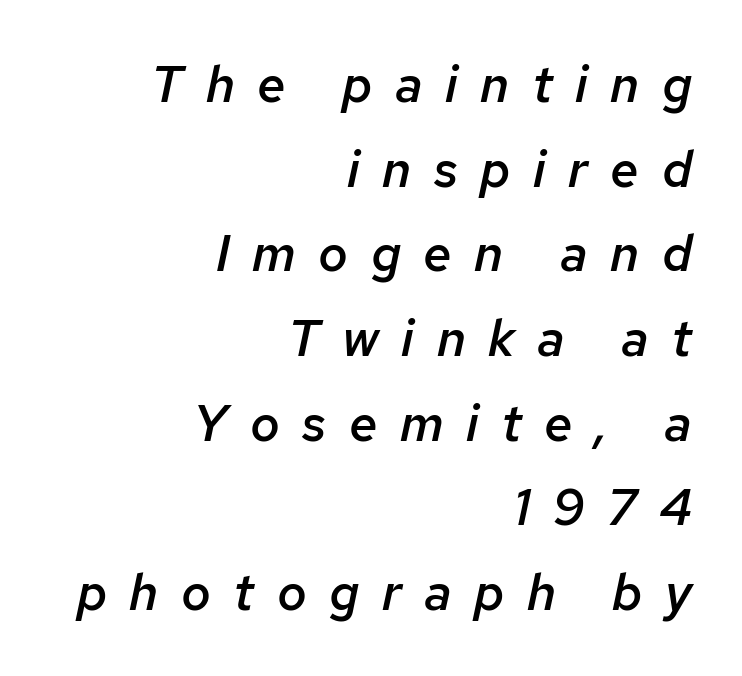
The font is running at a semibold setting, under full bold. Interline gaps are of average width in this sample. A typesetter would call this proportional, since set widths differ per character. A student would call this right alignment; a typographer would say flush right, rag left.
